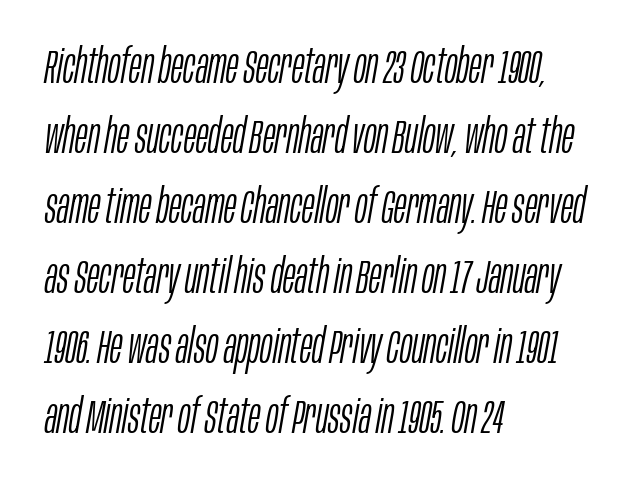
{"italic": "yes", "lean": "right", "slant_degrees": 10, "bold": "no", "weight": "light", "width": "condensed", "stroke_contrast": "low", "x_height": "large", "monospaced": "no", "underline": "no", "align": "left", "line_spacing": "normal", "line_spacing_ratio": 1.49, "letter_spacing": "normal", "letter_spacing_em": 0.0, "glyph_px": 47}
